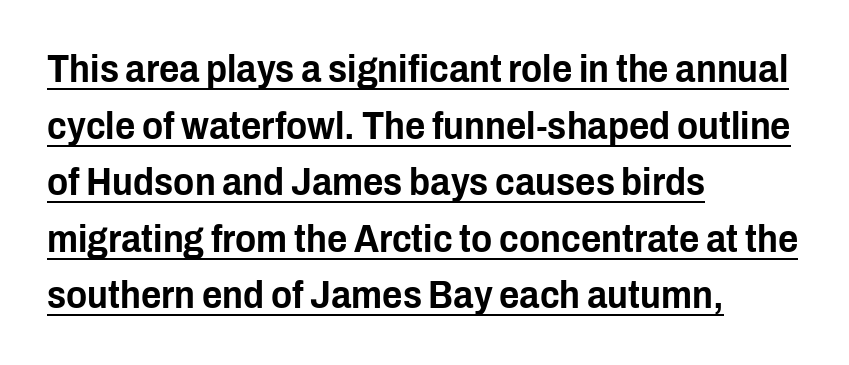
Q: Is the text italic (slanted)? A: No, it is upright.
Q: Is the typeface a serif or a sans-serif typeface? A: Sans-serif.
Q: Is the text underlined? A: Yes.
Q: How is the paragraph aligned? A: Left-aligned.
Q: Is the spacing between letters normal or unusually wide? A: Normal.
Q: Is the spacing between lines tight, normal or loose? A: Normal.
Q: Width (condensed, normal, or wide)? A: Condensed.
Q: Stroke contrast? A: Low.
Q: x-height? A: Medium.
Q: Monospaced? A: No.
